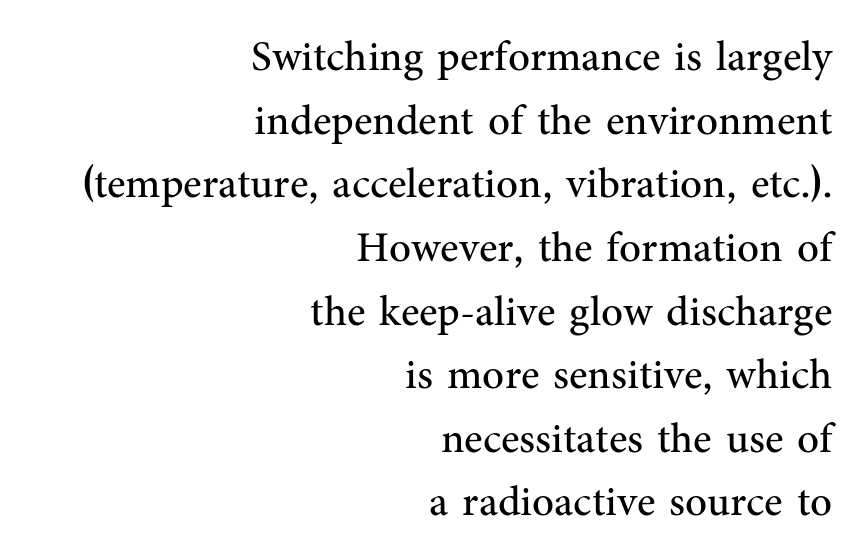
The image shows 43 px regular-weight serif type, upright; set right-aligned, normal line spacing (1.48x), normal letter spacing, not underlined; medium stroke contrast and a medium x-height.
